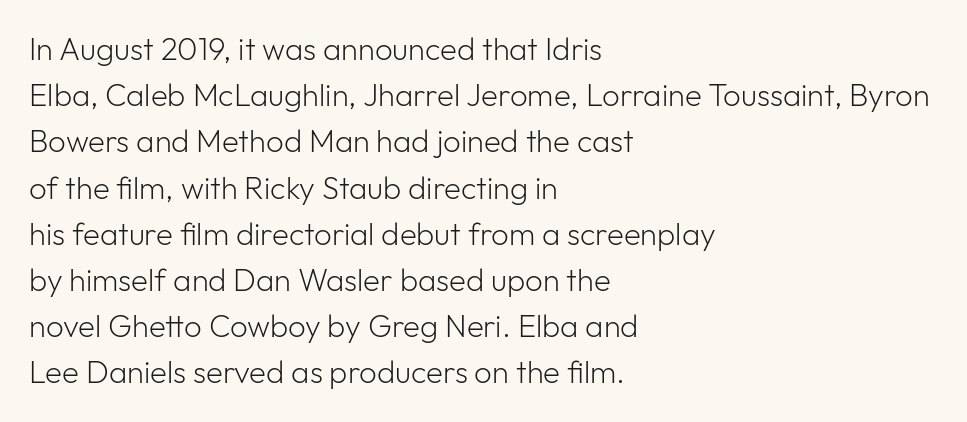
{"serif": "no", "italic": "no", "bold": "no", "weight": "light", "width": "normal", "stroke_contrast": "low", "x_height": "medium", "monospaced": "no", "underline": "no", "align": "left", "line_spacing": "normal", "line_spacing_ratio": 1.49, "letter_spacing": "normal", "letter_spacing_em": 0.0, "glyph_px": 31}
